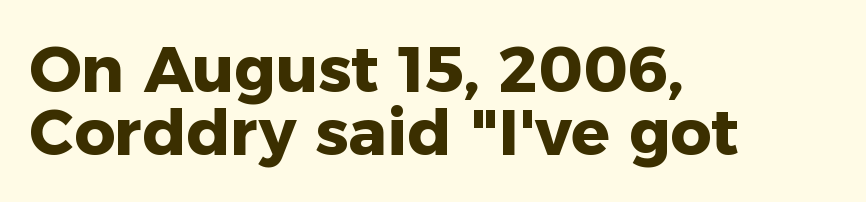
The image shows 64 px heavy sans-serif type, upright; set left-aligned, tight line spacing (0.98x), normal letter spacing, not underlined; low stroke contrast and a medium x-height.
